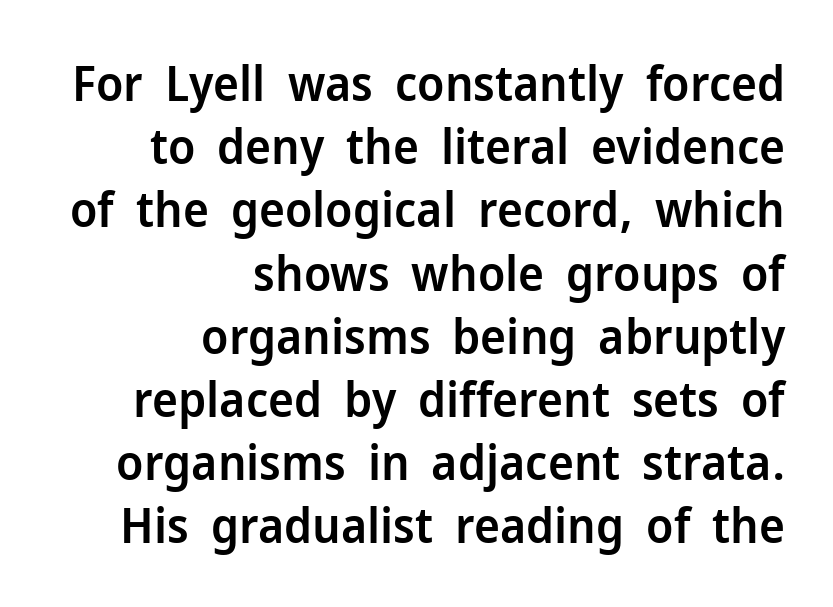
{"serif": "no", "italic": "no", "bold": "semi", "weight": "semibold", "width": "normal", "stroke_contrast": "low", "x_height": "medium", "monospaced": "no", "underline": "no", "align": "right", "line_spacing": "normal", "line_spacing_ratio": 1.29, "letter_spacing": "normal", "letter_spacing_em": 0.0, "glyph_px": 49}
